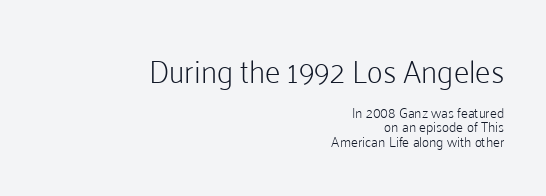
The image shows 31 px light sans-serif type, upright; set right-aligned, tight line spacing (1.03x), normal letter spacing, not underlined; the first (top) block is 2.21x larger; low stroke contrast and a medium x-height.
